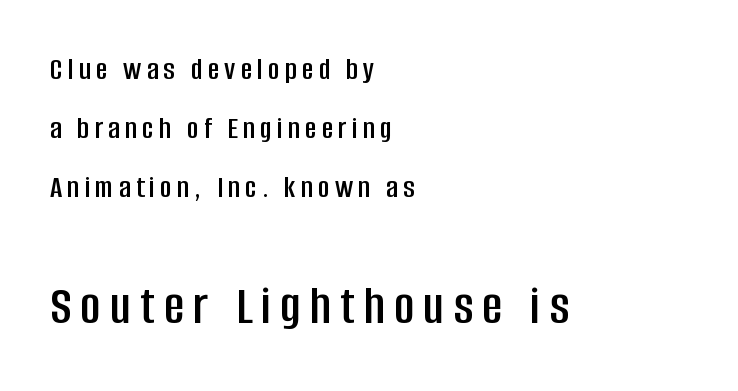
The face used here is proportionally spaced, like ordinary book or web type. A typesetter would label this face a sans. Words float on clear page, feet unadorned. This rendering uses left alignment, leaving the right contour irregular.
